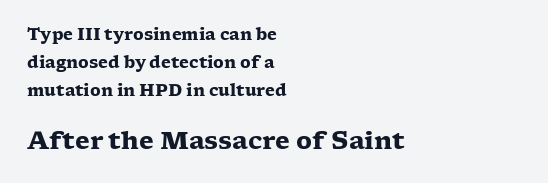
Posture: straight, roman, zero tilt. The area under the type is left untouched. Tracking here is standard; glyphs follow each other at the usual distance. The ragged edge is on the right, which tells us the setting is flush left.
